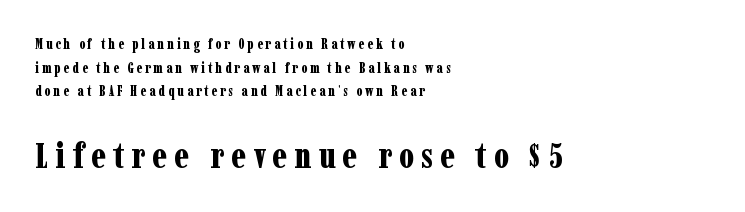
The image shows 35 px bold, condensed serif type, upright; set left-aligned, normal line spacing (1.69x), unusually wide letter spacing (+0.2 em), not underlined; the second (bottom) block is 2.5x larger; low stroke contrast and a medium x-height.
